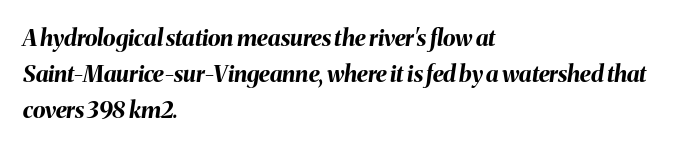
Q: Is the text bold? A: Yes.
Q: Is the text italic (slanted)? A: Yes, it leans right by about 8 degrees.
Q: Is the text underlined? A: No.
Q: How is the paragraph aligned? A: Left-aligned.
Q: Is the spacing between letters normal or unusually wide? A: Normal.
Q: Is the spacing between lines tight, normal or loose? A: Normal.
